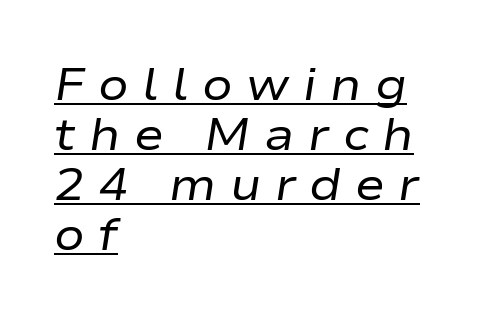
The lines in this sample share a left origin and differ only in where they stop. Display-style spreading of the glyphs; the letterfit is very open. Compared with a typical body face, this is equally light or lighter still. Spacing verdict: proportional, widths tailored to each character.
